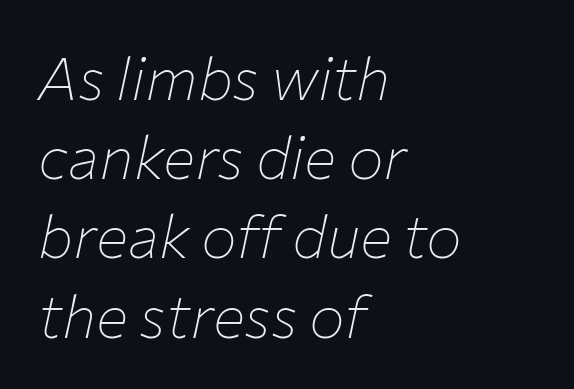
Q: Is the text bold? A: No.
Q: Is the text italic (slanted)? A: Yes, it leans right by about 12 degrees.
Q: Is the text underlined? A: No.
Q: How is the paragraph aligned? A: Left-aligned.
Q: Is the spacing between letters normal or unusually wide? A: Normal.
Q: Is the spacing between lines tight, normal or loose? A: Normal.
Q: Width (condensed, normal, or wide)? A: Normal.
Q: Stroke contrast? A: Low.
Q: x-height? A: Medium.
Q: Monospaced? A: No.
